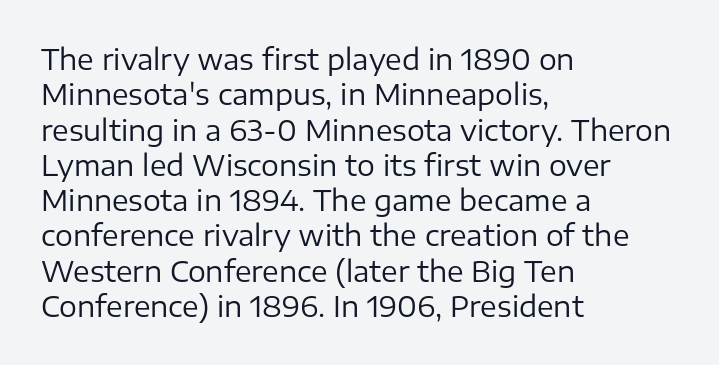
Q: Is the text bold? A: No.
Q: Is the text italic (slanted)? A: No, it is upright.
Q: Is the typeface a serif or a sans-serif typeface? A: Sans-serif.
Q: Is the text underlined? A: No.
Q: How is the paragraph aligned? A: Left-aligned.
Q: Is the spacing between letters normal or unusually wide? A: Normal.
Q: Is the spacing between lines tight, normal or loose? A: Normal.
Q: Width (condensed, normal, or wide)? A: Normal.
Q: Stroke contrast? A: Low.
Q: x-height? A: Medium.
Q: Monospaced? A: No.
